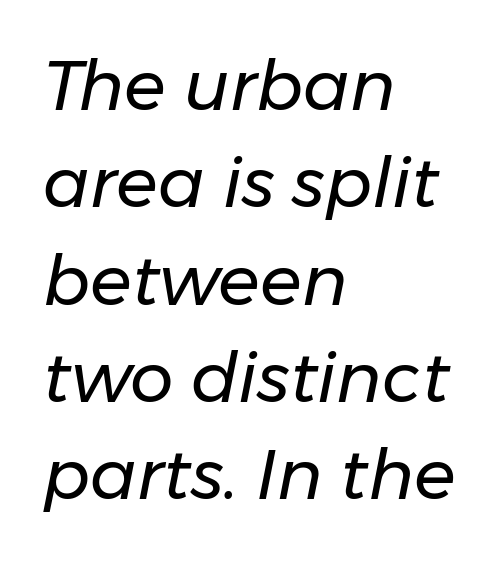
This sample uses plain, unmodified letter spacing. Each stroke keeps to a modest, everyday thickness or less. Line spacing here is normal. Anything drawn beneath the words? Only blank space. A typesetter would mark this as italic. Here the designer chose a conventional face with non-uniform glyph widths.
